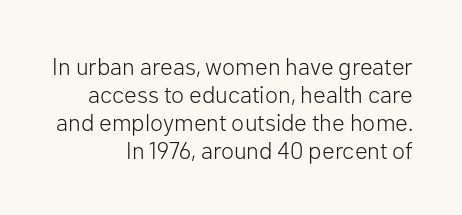
These glyphs show unthickened strokes, regular width or finer. The rendering keeps characters at their native spacing. Each line ends at the same right margin while the left side varies. The type sits square on the baseline with zero lean. Check the space under the baseline: it is left empty.
